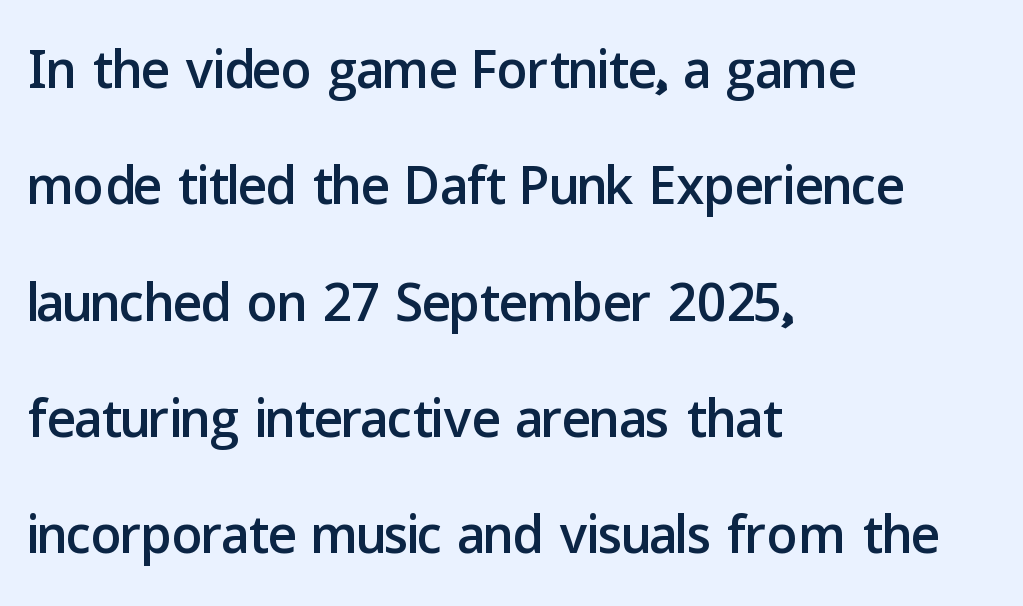
Has an underline been added? It has not. The rendering shows plain stroke endings on the letterforms — a sans-serif design. Vertical strokes here are truly vertical. The rendering uses natural spacing where letterforms have individual widths. There is no visible air inserted between adjacent glyphs. Each new line begins a customary step beneath the previous one.
